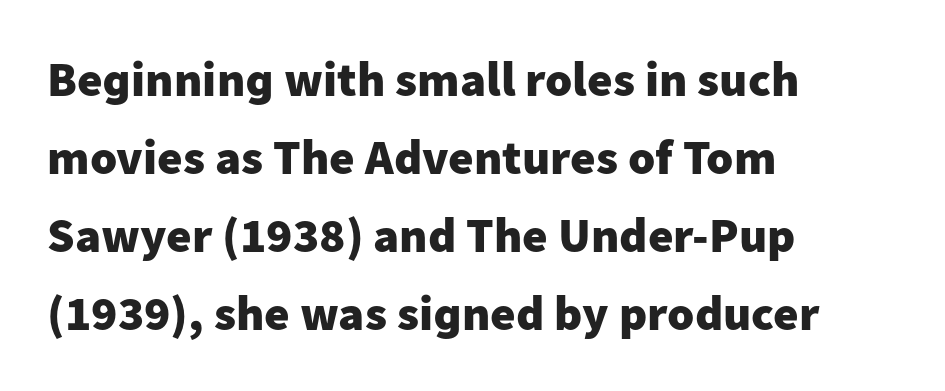
In terms of letterspacing, this is plain default setting. These lines were composed using upright roman letters. The designer went with a sans here, leaving each stem footless. Left-aligned paragraph, ragged on the right. Character widths vary here, with narrow letters taking less room than wide ones.
